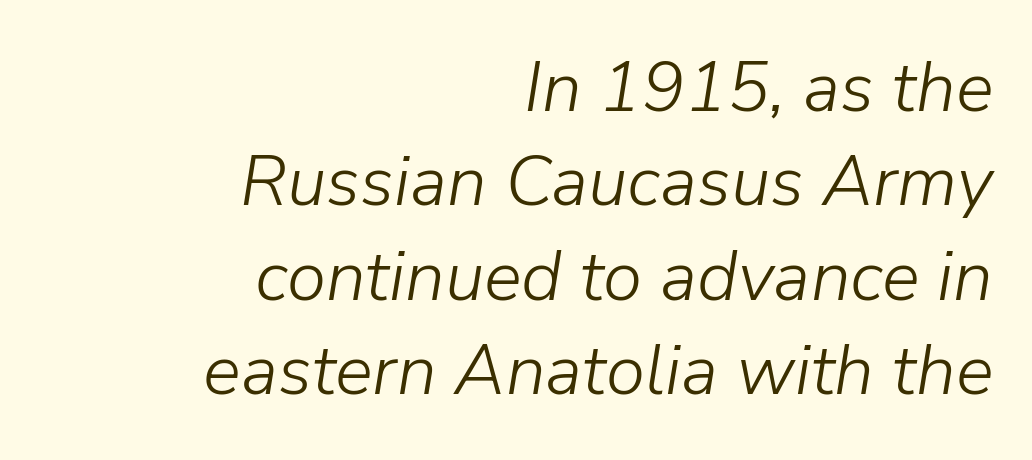
The image shows 71 px light type, italic (leaning right); set right-aligned, normal line spacing (1.33x), normal letter spacing, not underlined; low stroke contrast and a medium x-height.
